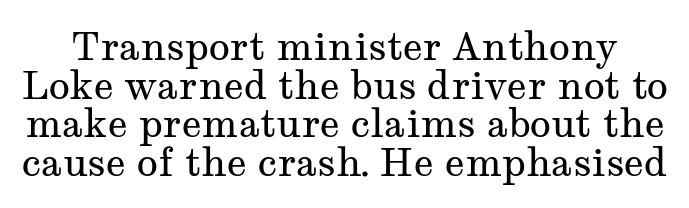
The image shows 39 px regular-weight, wide serif type, upright; set tight line spacing (0.99x), normal letter spacing, not underlined; medium stroke contrast and a medium x-height.
